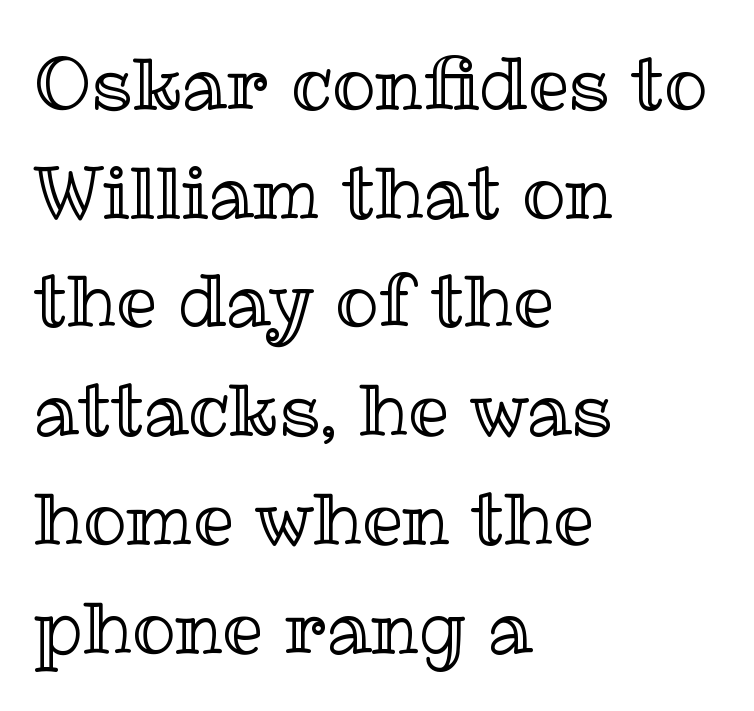
{"italic": "no", "width": "normal", "x_height": "medium", "monospaced": "no", "underline": "no", "align": "left", "line_spacing": "normal", "line_spacing_ratio": 1.51, "letter_spacing": "normal", "letter_spacing_em": 0.0, "glyph_px": 72}
